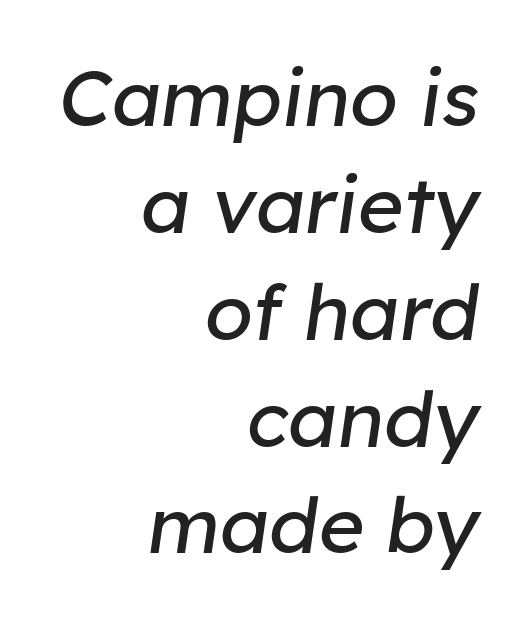
Q: Is the text bold? A: No.
Q: Is the text italic (slanted)? A: Yes, it leans right by about 8 degrees.
Q: Is the text underlined? A: No.
Q: How is the paragraph aligned? A: Right-aligned.
Q: Is the spacing between letters normal or unusually wide? A: Normal.
Q: Is the spacing between lines tight, normal or loose? A: Normal.
Q: Width (condensed, normal, or wide)? A: Normal.
Q: Stroke contrast? A: Low.
Q: x-height? A: Medium.
Q: Monospaced? A: No.
